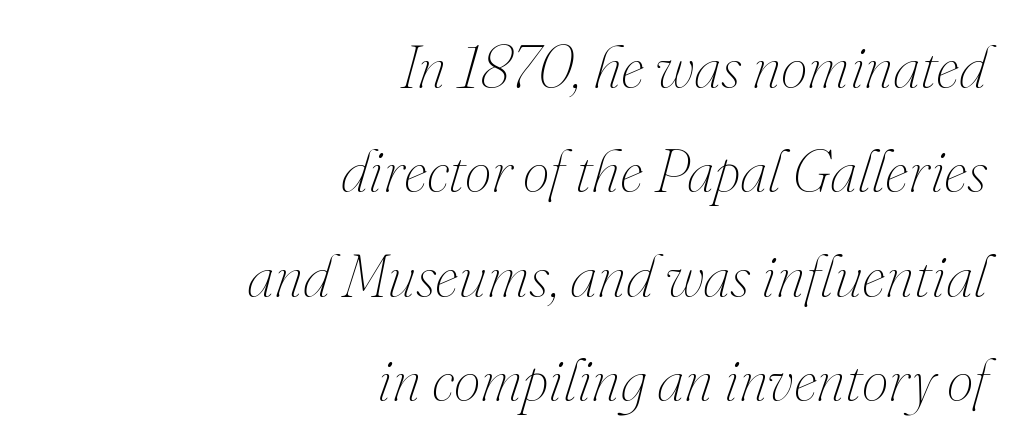
{"italic": "yes", "lean": "right", "slant_degrees": 16, "bold": "no", "weight": "thin", "width": "normal", "stroke_contrast": "medium", "x_height": "small", "monospaced": "no", "underline": "no", "align": "right", "line_spacing_ratio": 1.74, "letter_spacing": "normal", "letter_spacing_em": 0.0, "glyph_px": 60}
